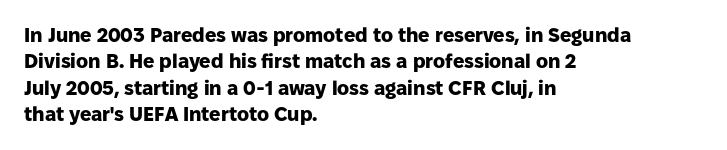
{"italic": "no", "bold": "yes", "underline": "no", "align": "left", "line_spacing": "normal", "line_spacing_ratio": 1.32, "letter_spacing": "normal", "letter_spacing_em": 0.0, "glyph_px": 20}
